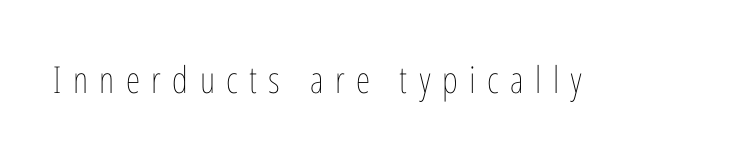
The passage shown is not bold in any degree. Is there any slant? The stems are plumb. Descender tails drop into unmarked territory. Between one letter and the next there's a generous, obvious gap. Do the characters align in a grid? No, the font is proportional.
